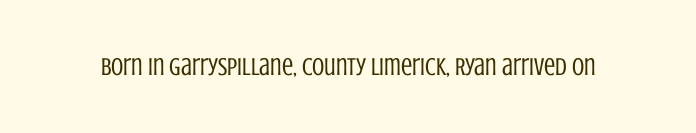
{"italic": "no", "bold": "no", "underline": "no", "letter_spacing": "normal", "letter_spacing_em": 0.0, "glyph_px": 25}
